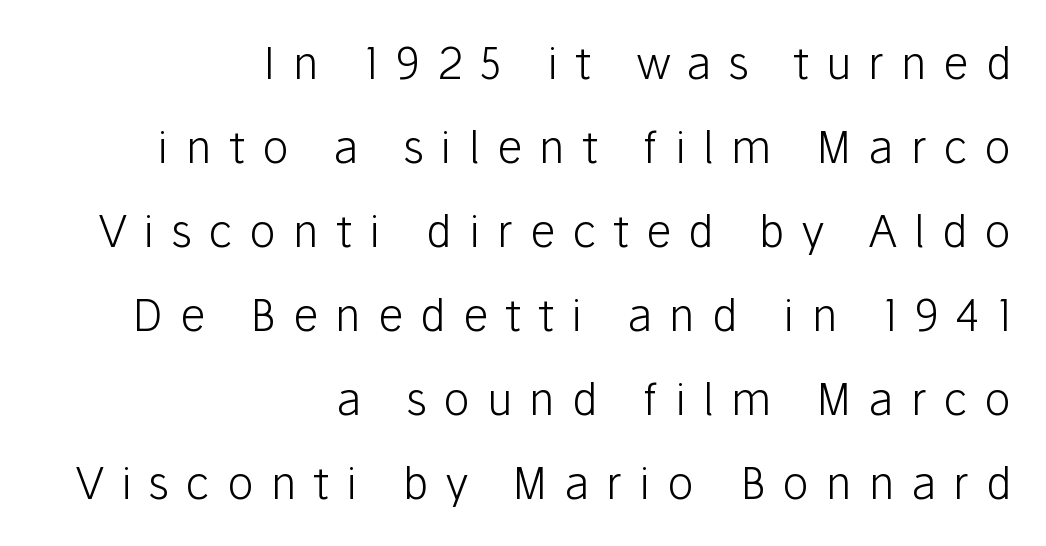
{"serif": "no", "italic": "no", "bold": "no", "weight": "light", "width": "normal", "stroke_contrast": "low", "x_height": "medium", "monospaced": "no", "underline": "no", "align": "right", "line_spacing": "loose", "line_spacing_ratio": 1.91, "letter_spacing": "wide", "letter_spacing_em": 0.39, "glyph_px": 44}
